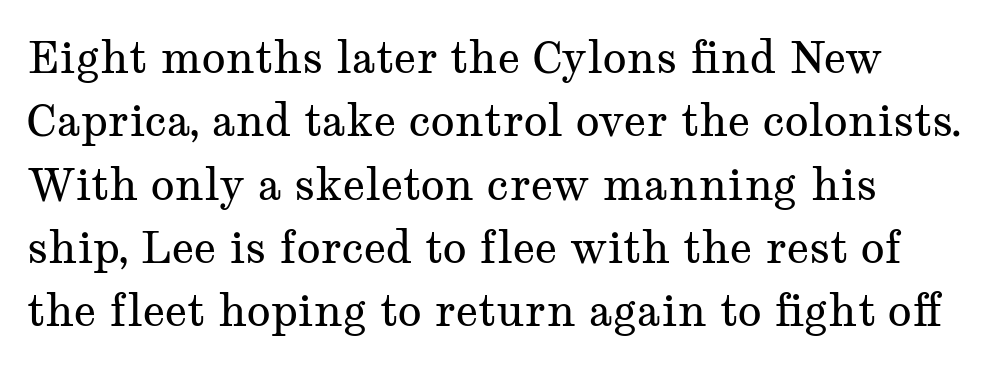
The image shows 44 px regular-weight, wide serif type, upright; set normal line spacing (1.44x), normal letter spacing, not underlined; medium stroke contrast and a medium x-height.
